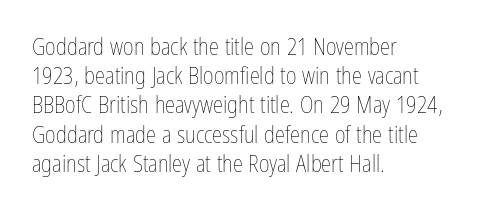
The image shows 23 px text type, upright; set left-aligned, normal line spacing (1.27x), normal letter spacing, not underlined.
